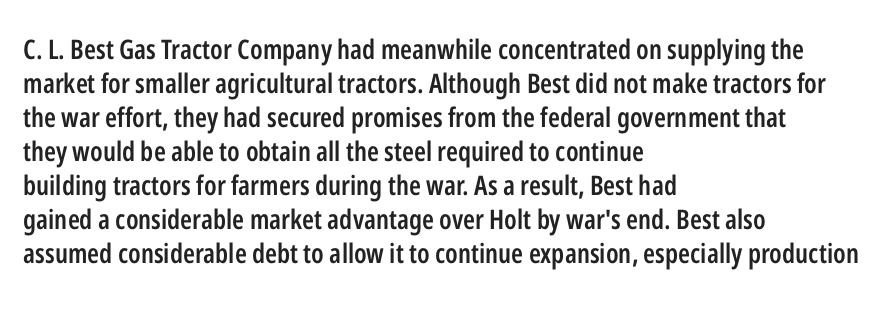
The type sits square on the baseline with zero lean. A clean baseline with only descenders dipping below it. This sample is left-justified, so line endings fall wherever the words run out. Characters follow at the spacing the type designer built in. The font is running at a semibold setting, under full bold. This block has exactly the height ordinary leading produces.
